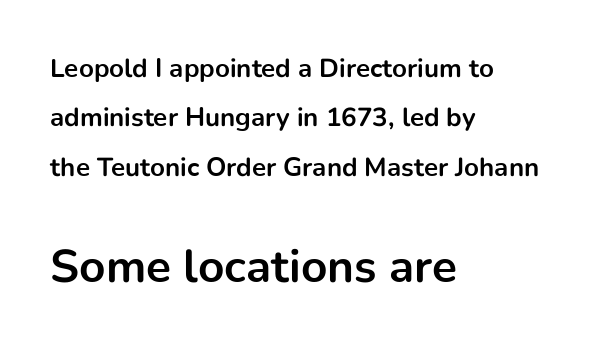
Q: Is the text bold? A: Yes.
Q: Is the text italic (slanted)? A: No, it is upright.
Q: Is the typeface a serif or a sans-serif typeface? A: Sans-serif.
Q: Is the text underlined? A: No.
Q: How is the paragraph aligned? A: Left-aligned.
Q: Is the spacing between letters normal or unusually wide? A: Normal.
Q: Is the spacing between lines tight, normal or loose? A: Loose.
Q: Which block of text is set in a larger size, the first (top) or the second (bottom)? A: The second (bottom) one.
Q: Width (condensed, normal, or wide)? A: Normal.
Q: Stroke contrast? A: Low.
Q: x-height? A: Medium.
Q: Monospaced? A: No.
